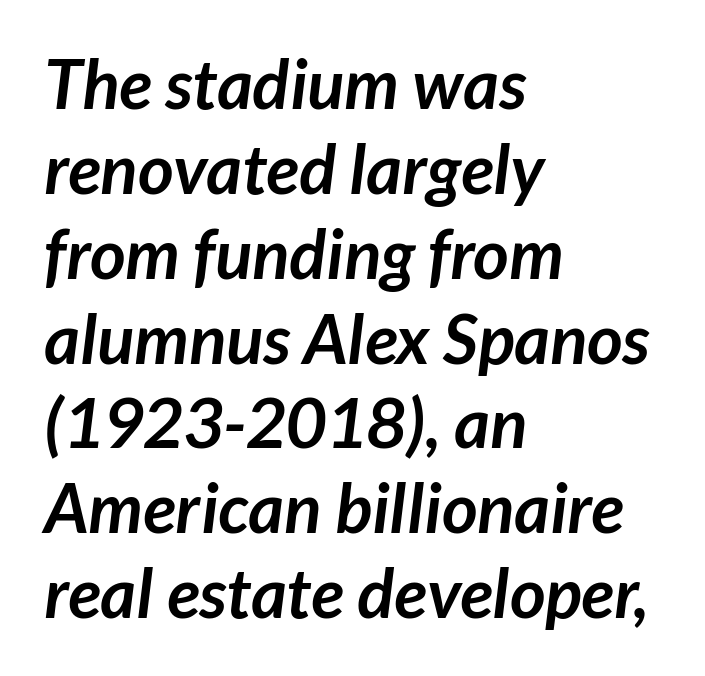
Q: Is the text bold? A: Yes.
Q: Is the typeface a serif or a sans-serif typeface? A: Sans-serif.
Q: Is the text underlined? A: No.
Q: How is the paragraph aligned? A: Left-aligned.
Q: Is the spacing between letters normal or unusually wide? A: Normal.
Q: Width (condensed, normal, or wide)? A: Normal.
Q: Stroke contrast? A: Low.
Q: x-height? A: Medium.
Q: Monospaced? A: No.
